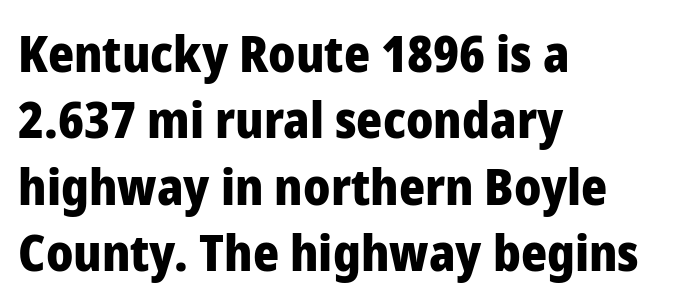
Q: Is the text bold? A: Yes.
Q: Is the text italic (slanted)? A: No, it is upright.
Q: Is the typeface a serif or a sans-serif typeface? A: Sans-serif.
Q: Is the text underlined? A: No.
Q: How is the paragraph aligned? A: Left-aligned.
Q: Is the spacing between letters normal or unusually wide? A: Normal.
Q: Is the spacing between lines tight, normal or loose? A: Normal.
Q: Width (condensed, normal, or wide)? A: Normal.
Q: Stroke contrast? A: Low.
Q: x-height? A: Medium.
Q: Monospaced? A: No.
